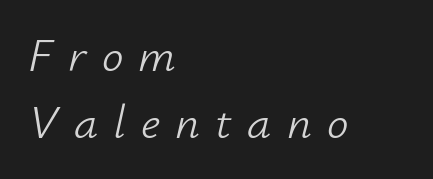
{"italic": "yes", "lean": "right", "slant_degrees": 12, "bold": "no", "weight": "light", "width": "normal", "stroke_contrast": "low", "x_height": "small", "monospaced": "no", "underline": "no", "align": "left", "line_spacing": "normal", "line_spacing_ratio": 1.39, "letter_spacing": "wide", "letter_spacing_em": 0.32, "glyph_px": 48}
